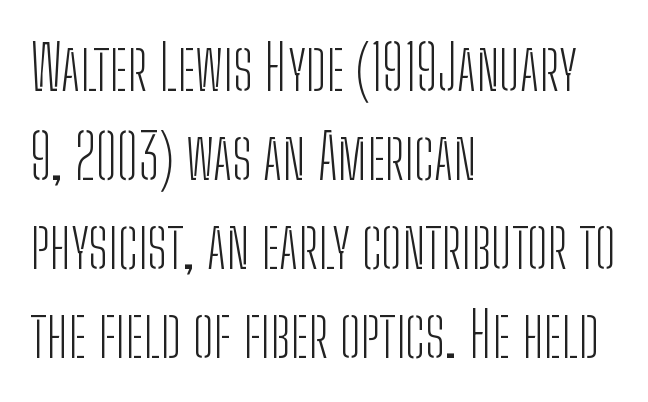
{"serif": "no", "italic": "no", "bold": "no", "weight": "light", "width": "condensed", "stroke_contrast": "low", "x_height": "medium", "monospaced": "no", "underline": "no", "align": "left", "line_spacing": "normal", "line_spacing_ratio": 1.46, "letter_spacing": "normal", "letter_spacing_em": 0.0, "glyph_px": 61}
